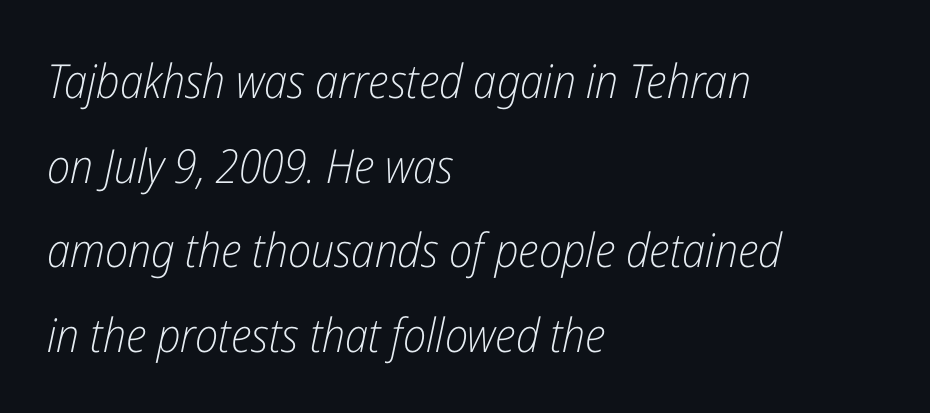
The image shows 47 px light, condensed type, italic (leaning right); set left-aligned, line spacing 1.8x, normal letter spacing, not underlined; low stroke contrast and a medium x-height.
